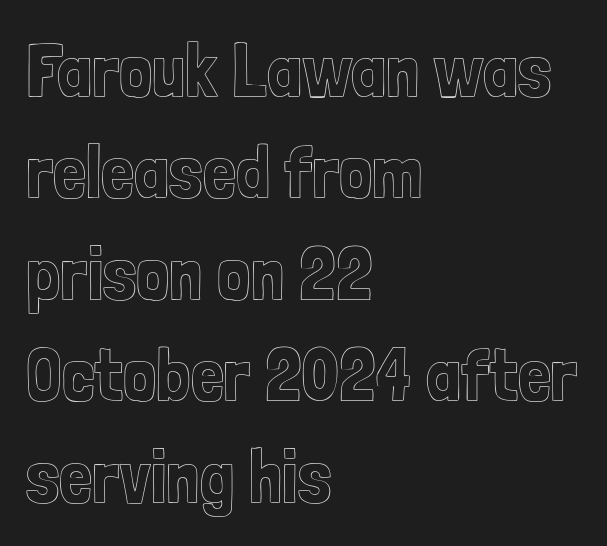
The image shows 74 px condensed type, upright; set left-aligned, normal line spacing (1.37x), normal letter spacing, not underlined; a medium x-height.
